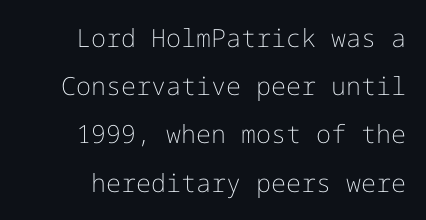
The image shows 25 px text type, upright; set loose line spacing (1.93x), normal letter spacing, not underlined.
